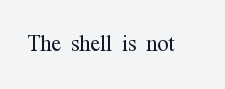
Q: Is the text bold? A: No.
Q: Is the text italic (slanted)? A: No, it is upright.
Q: Is the typeface a serif or a sans-serif typeface? A: Serif.
Q: Is the text underlined? A: No.
Q: Is the spacing between letters normal or unusually wide? A: Normal.
Q: Width (condensed, normal, or wide)? A: Condensed.
Q: Stroke contrast? A: Medium.
Q: x-height? A: Medium.
Q: Monospaced? A: No.
